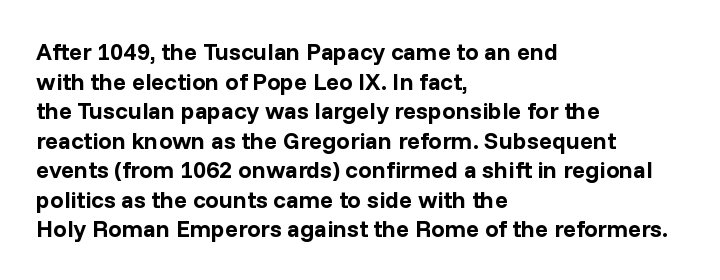
Nobody drew a line under any word here. The lettering stays uniformly vertical, giving the passage a roman look. Each word holds together tightly as a unit, with standard inter-letter gaps. A student would call this left alignment; a typographer would say flush left, rag right. Typographic density is high because the face is bold.
